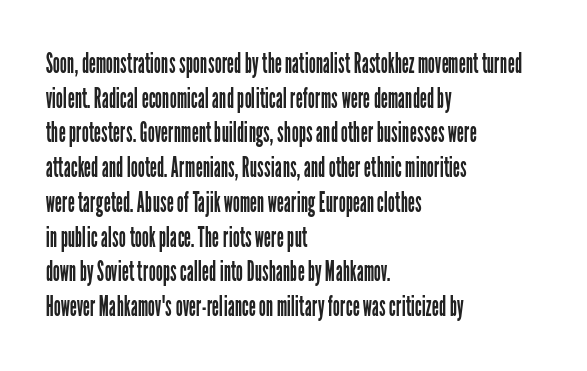
The image shows 28 px regular-weight, condensed sans-serif type, upright; set left-aligned, line spacing 1.24x, normal letter spacing, not underlined; low stroke contrast and a medium x-height.
